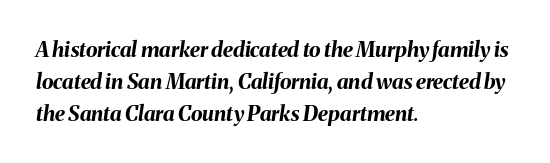
The image shows 21 px bold type, italic (leaning right); set left-aligned, normal line spacing (1.52x), normal letter spacing, not underlined.
